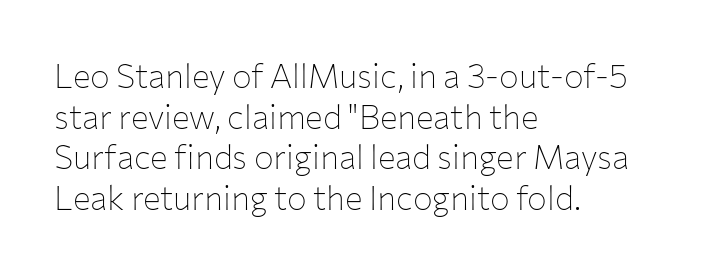
The image shows 33 px thin sans-serif type, upright; set left-aligned, line spacing 1.23x, normal letter spacing, not underlined; low stroke contrast and a medium x-height.
